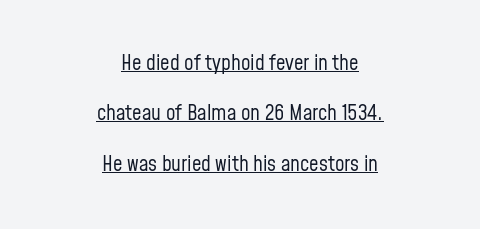
The image shows 21 px text type, upright; set centered, loose line spacing (2.4x), normal letter spacing, underlined.
